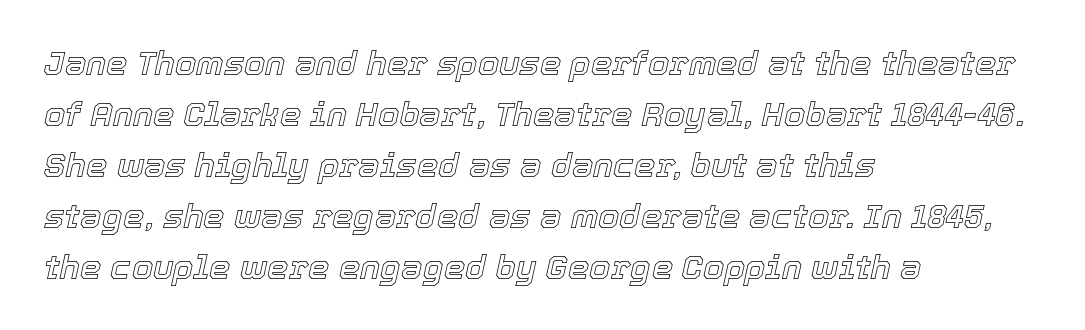
The letterforms sit shoulder to shoulder at normal distance. Descenders hang freely into open space. If you measured baseline to baseline, you'd find a middling distance. Each letter keeps its own natural width here, so spacing adapts to shape. In CSS terms this would be text-align: left. A typesetter would mark this as italic.
